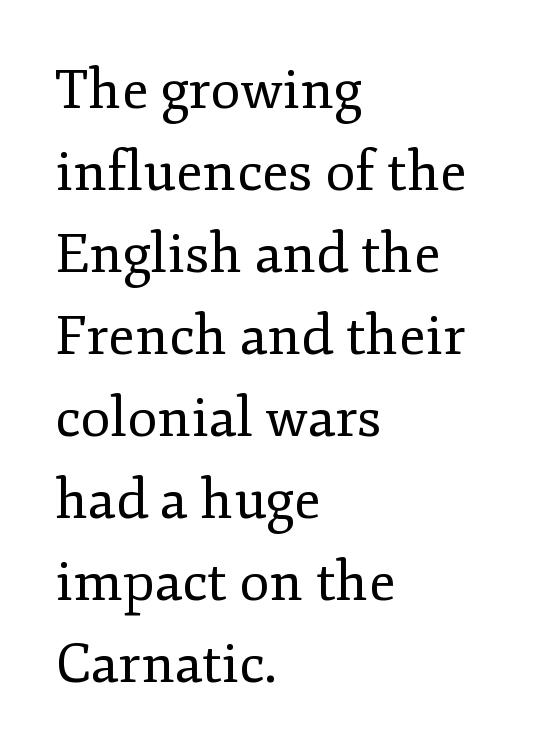
Q: Is the text bold? A: No.
Q: Is the text italic (slanted)? A: No, it is upright.
Q: Is the typeface a serif or a sans-serif typeface? A: Serif.
Q: Is the text underlined? A: No.
Q: How is the paragraph aligned? A: Left-aligned.
Q: Is the spacing between letters normal or unusually wide? A: Normal.
Q: Is the spacing between lines tight, normal or loose? A: Normal.
Q: Width (condensed, normal, or wide)? A: Normal.
Q: Stroke contrast? A: Low.
Q: x-height? A: Small.
Q: Monospaced? A: No.
